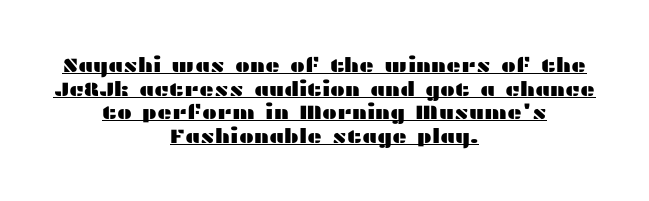
The image shows 20 px text type, upright; set centered, line spacing 1.18x, normal letter spacing, underlined.
